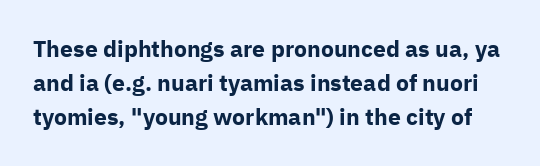
Q: Is the text bold? A: Yes.
Q: Is the text italic (slanted)? A: No, it is upright.
Q: Is the text underlined? A: No.
Q: Is the spacing between letters normal or unusually wide? A: Normal.
Q: Is the spacing between lines tight, normal or loose? A: Normal.
